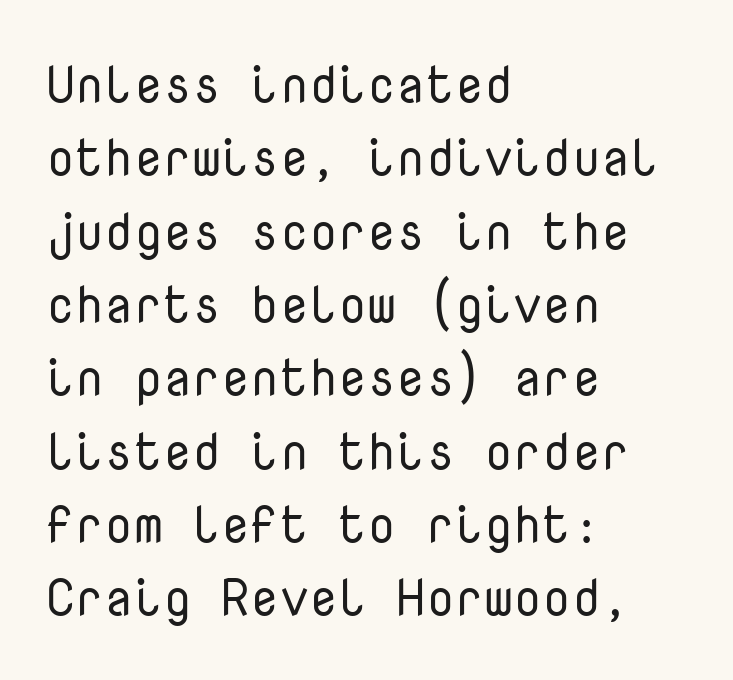
Q: Is the text bold? A: No.
Q: Is the text italic (slanted)? A: No, it is upright.
Q: Is the typeface a serif or a sans-serif typeface? A: Sans-serif.
Q: Is the text underlined? A: No.
Q: How is the paragraph aligned? A: Left-aligned.
Q: Is the spacing between letters normal or unusually wide? A: Normal.
Q: Is the spacing between lines tight, normal or loose? A: Normal.
Q: Width (condensed, normal, or wide)? A: Normal.
Q: Stroke contrast? A: Low.
Q: x-height? A: Medium.
Q: Monospaced? A: Yes.
